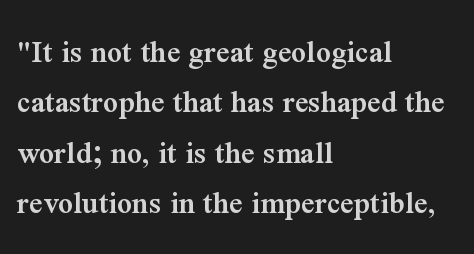
{"serif": "yes", "italic": "no", "bold": "semi", "weight": "semibold", "width": "normal", "stroke_contrast": "medium", "x_height": "medium", "monospaced": "no", "underline": "no", "align": "left", "line_spacing": "normal", "line_spacing_ratio": 1.53, "letter_spacing": "normal", "letter_spacing_em": 0.0, "glyph_px": 33}
